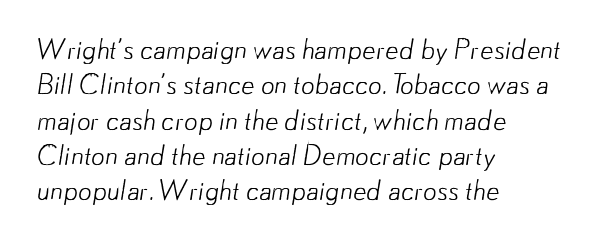
{"bold": "no", "underline": "no", "align": "left", "line_spacing": "normal", "line_spacing_ratio": 1.31, "letter_spacing": "normal", "letter_spacing_em": 0.0, "glyph_px": 27}
